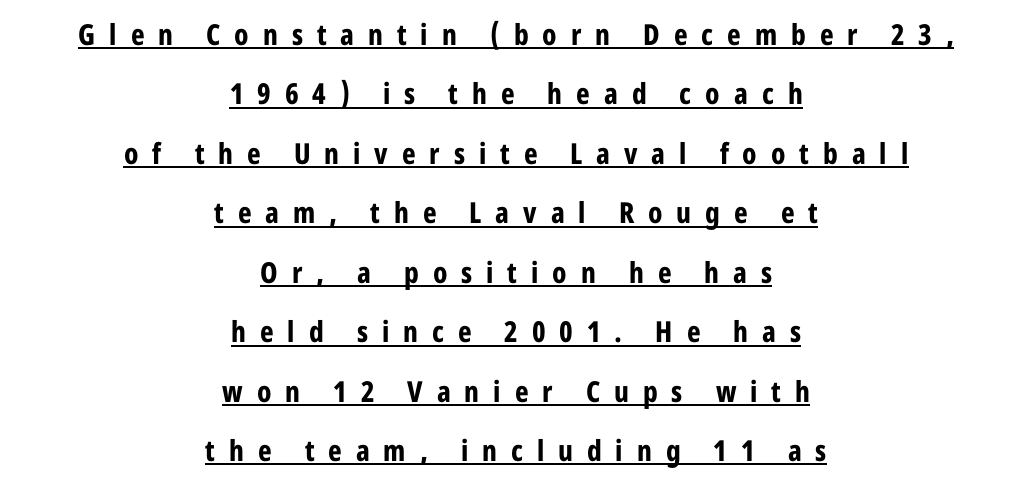
The image shows 29 px bold, condensed sans-serif type, upright; set centered, loose line spacing (2.05x), unusually wide letter spacing (+0.48 em), underlined; low stroke contrast and a medium x-height.
